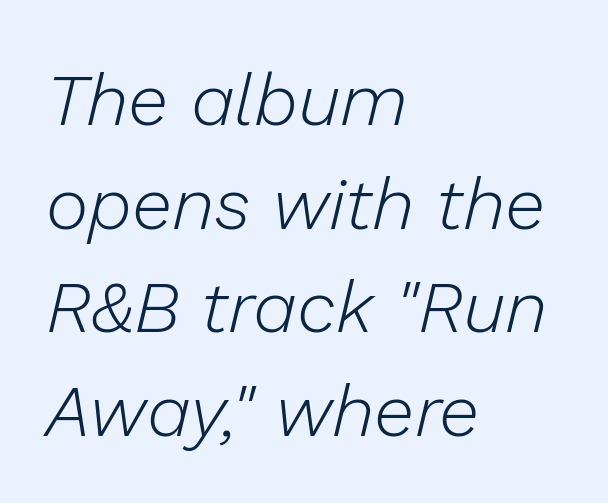
Q: Is the text bold? A: No.
Q: Is the text italic (slanted)? A: Yes, it leans right by about 13 degrees.
Q: Is the text underlined? A: No.
Q: How is the paragraph aligned? A: Left-aligned.
Q: Is the spacing between letters normal or unusually wide? A: Normal.
Q: Is the spacing between lines tight, normal or loose? A: Normal.
Q: Width (condensed, normal, or wide)? A: Normal.
Q: Stroke contrast? A: Low.
Q: x-height? A: Medium.
Q: Monospaced? A: No.
